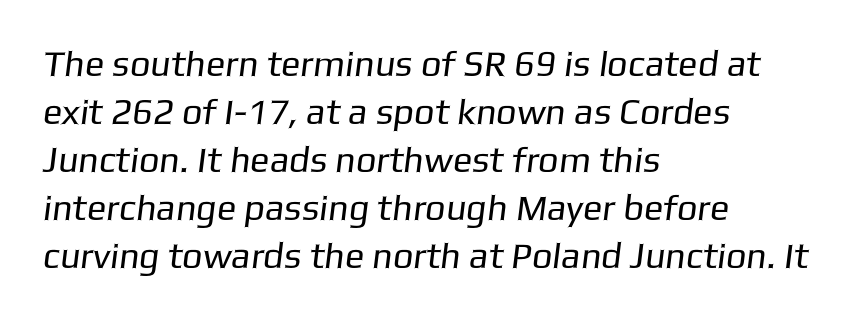
Q: Is the text bold? A: No.
Q: Is the typeface a serif or a sans-serif typeface? A: Sans-serif.
Q: Is the text underlined? A: No.
Q: How is the paragraph aligned? A: Left-aligned.
Q: Is the spacing between letters normal or unusually wide? A: Normal.
Q: Is the spacing between lines tight, normal or loose? A: Normal.
Q: Width (condensed, normal, or wide)? A: Normal.
Q: Stroke contrast? A: Low.
Q: x-height? A: Medium.
Q: Monospaced? A: No.
